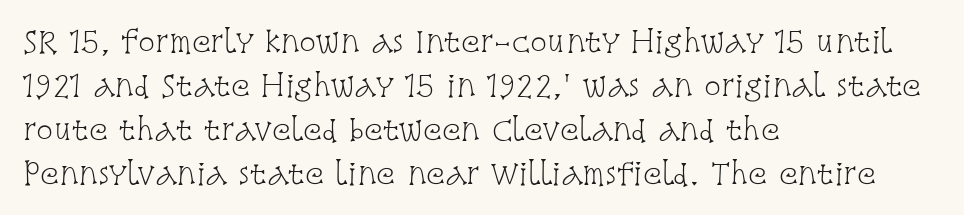
The image shows 28 px light, condensed serif type, upright; set left-aligned, normal line spacing (1.57x), normal letter spacing, not underlined; low stroke contrast and a large x-height.
